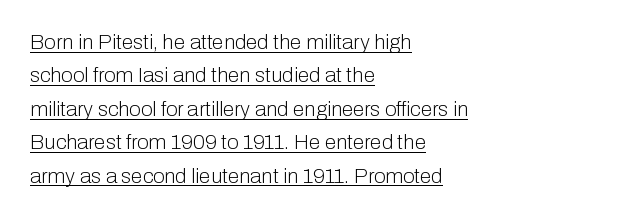
The image shows 21 px text type, upright; set left-aligned, normal line spacing (1.59x), normal letter spacing, underlined.
